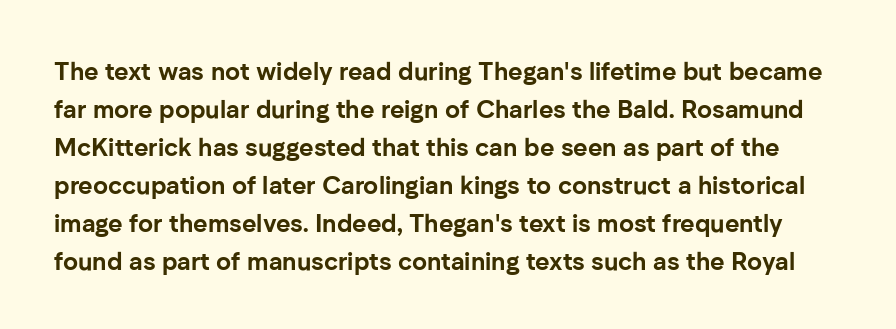
The image shows 25 px bold type, upright; set normal line spacing (1.52x), normal letter spacing, not underlined.
